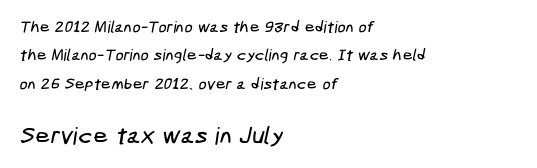
{"underline": "no", "align": "left", "line_spacing_ratio": 1.77, "letter_spacing": "normal", "letter_spacing_em": 0.0, "larger_block": "second", "size_ratio": 1.5, "glyph_px": 24}
